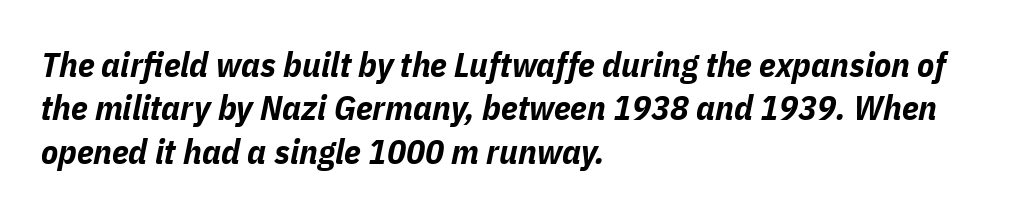
Q: Is the text bold? A: Yes.
Q: Is the text italic (slanted)? A: Yes, it leans right by about 11 degrees.
Q: Is the text underlined? A: No.
Q: How is the paragraph aligned? A: Left-aligned.
Q: Is the spacing between letters normal or unusually wide? A: Normal.
Q: Width (condensed, normal, or wide)? A: Condensed.
Q: Stroke contrast? A: Low.
Q: x-height? A: Medium.
Q: Monospaced? A: No.
